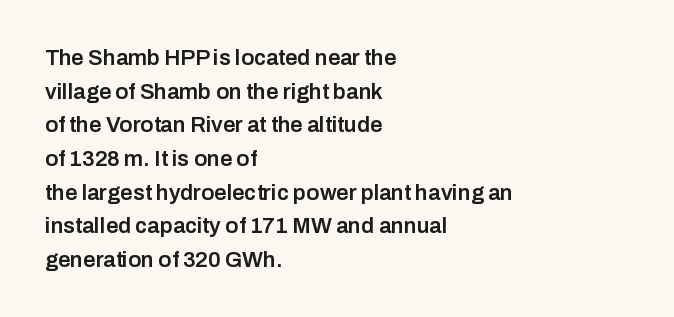
Every character sits straight up, as roman type does. Does extra space separate the letters? No, they use regular spacing. A somewhat darkened texture: the type is semibold rather than bold. A typesetter would call this leading conventional body-copy spacing.
